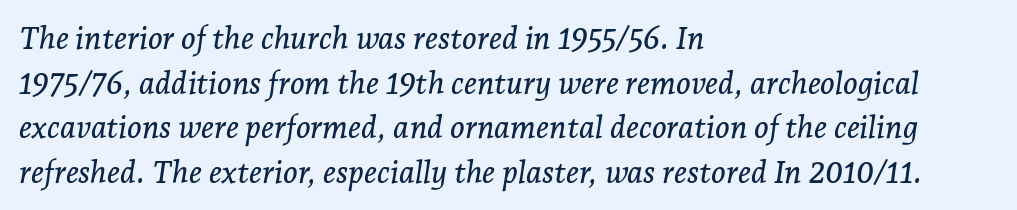
Q: Is the text italic (slanted)? A: Yes, it leans right by about 7 degrees.
Q: Is the typeface a serif or a sans-serif typeface? A: Serif.
Q: Is the text underlined? A: No.
Q: How is the paragraph aligned? A: Left-aligned.
Q: Is the spacing between letters normal or unusually wide? A: Normal.
Q: Is the spacing between lines tight, normal or loose? A: Normal.
Q: Width (condensed, normal, or wide)? A: Normal.
Q: Stroke contrast? A: Low.
Q: x-height? A: Medium.
Q: Monospaced? A: No.
